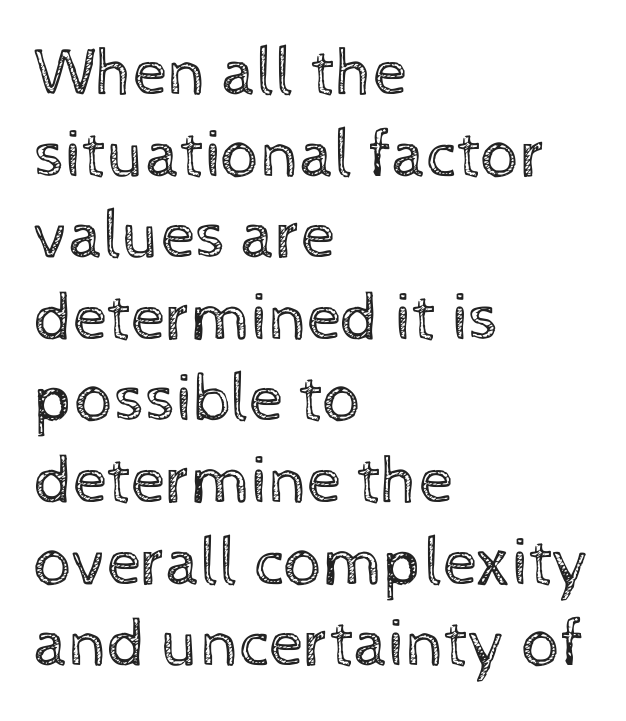
The rendering uses natural spacing where letterforms have individual widths. The font is comparable to plain body text, perhaps lighter. Any mark beneath the type? The region is blank. Teacher's note: observe the even left margin — that is flush-left alignment. Each word holds together tightly as a unit, with standard inter-letter gaps.
